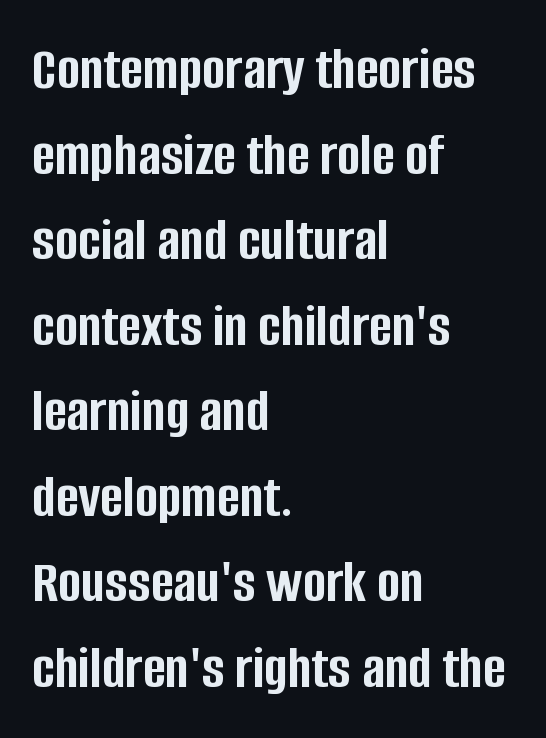
The image shows 62 px semibold, condensed sans-serif type, upright; set left-aligned, normal line spacing (1.38x), normal letter spacing, not underlined; low stroke contrast and a large x-height.
